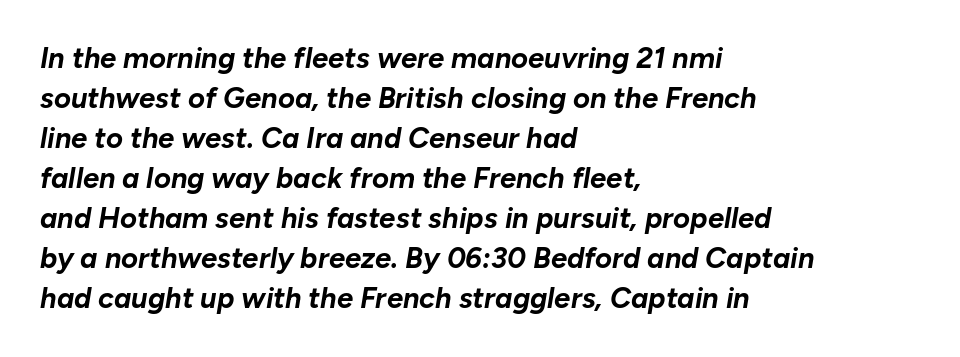
{"italic": "yes", "lean": "right", "slant_degrees": 10, "bold": "yes", "weight": "bold", "width": "normal", "stroke_contrast": "low", "x_height": "medium", "monospaced": "no", "underline": "no", "align": "left", "line_spacing": "normal", "line_spacing_ratio": 1.38, "letter_spacing": "normal", "letter_spacing_em": 0.0, "glyph_px": 29}
